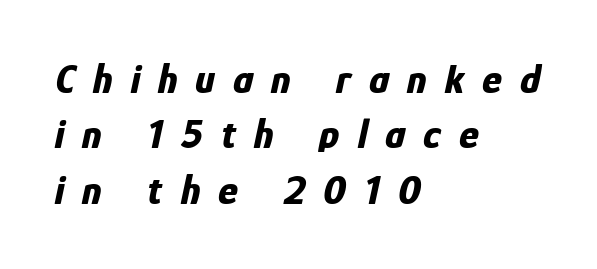
{"italic": "yes", "lean": "right", "slant_degrees": 12, "bold": "yes", "weight": "bold", "width": "condensed", "stroke_contrast": "low", "x_height": "medium", "monospaced": "no", "underline": "no", "align": "left", "line_spacing": "normal", "line_spacing_ratio": 1.32, "letter_spacing": "wide", "letter_spacing_em": 0.43, "glyph_px": 42}
